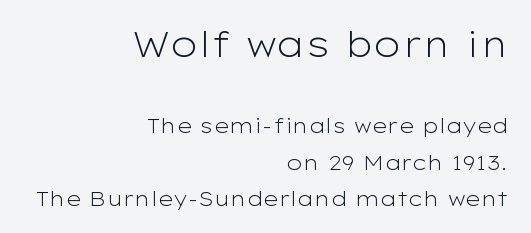
{"serif": "no", "italic": "no", "bold": "no", "weight": "light", "width": "wide", "stroke_contrast": "low", "x_height": "medium", "monospaced": "no", "underline": "no", "align": "right", "line_spacing_ratio": 1.81, "letter_spacing": "normal", "letter_spacing_em": 0.0, "larger_block": "first", "size_ratio": 1.75, "glyph_px": 35}
